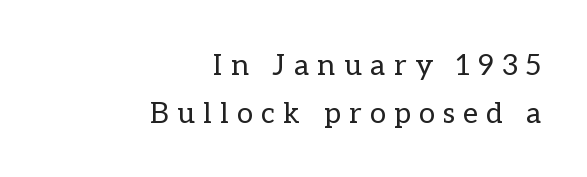
The image shows 29 px regular-weight type, upright; set right-aligned, normal line spacing (1.67x), unusually wide letter spacing (+0.3 em), not underlined; low stroke contrast and a medium x-height.
